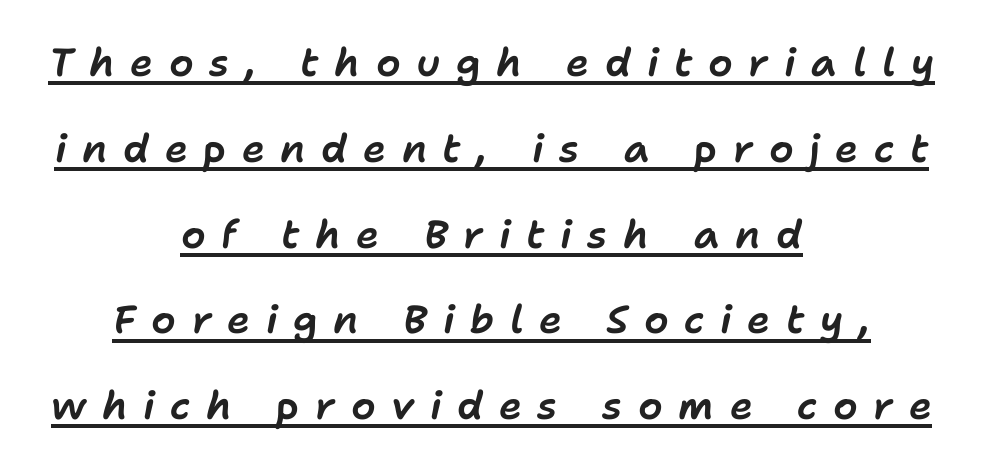
{"italic": "yes", "lean": "right", "slant_degrees": 11, "width": "normal", "stroke_contrast": "low", "x_height": "medium", "monospaced": "no", "underline": "yes", "align": "center", "line_spacing": "loose", "line_spacing_ratio": 2.2, "letter_spacing": "wide", "letter_spacing_em": 0.4, "glyph_px": 39}
